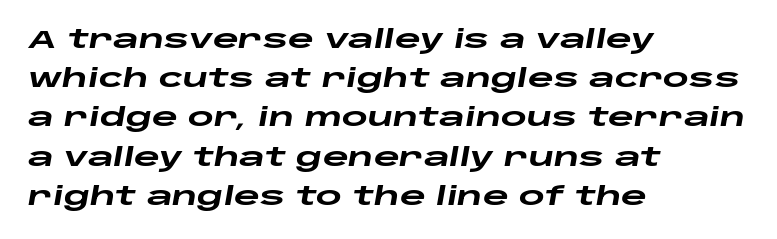
Glyph-to-glyph distance matches everyday printed text. Rule under the text: the space is simply empty. The paragraph shown leans on its left margin. The typography opts for an oblique posture over an upright one. Each glyph is drawn with heavy, bold strokes. The lines sit at an ordinary, default distance from one another.
